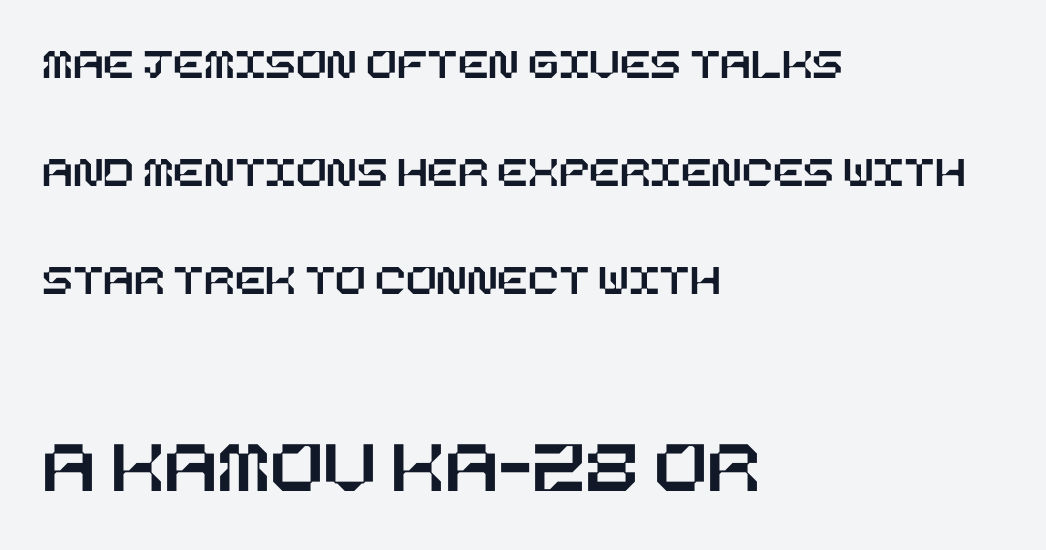
Q: Is the text italic (slanted)? A: No, it is upright.
Q: Is the text underlined? A: No.
Q: How is the paragraph aligned? A: Left-aligned.
Q: Is the spacing between letters normal or unusually wide? A: Normal.
Q: Is the spacing between lines tight, normal or loose? A: Loose.
Q: Which block of text is set in a larger size, the first (top) or the second (bottom)? A: The second (bottom) one.
Q: Width (condensed, normal, or wide)? A: Normal.
Q: Stroke contrast? A: Low.
Q: x-height? A: Large.
